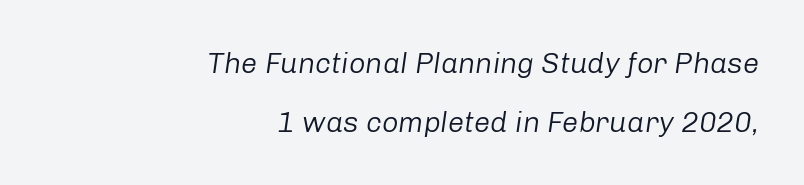
The image shows 29 px regular-weight type, italic (leaning right); set right-aligned, loose line spacing (2.02x), normal letter spacing, not underlined; low stroke contrast and a medium x-height.
